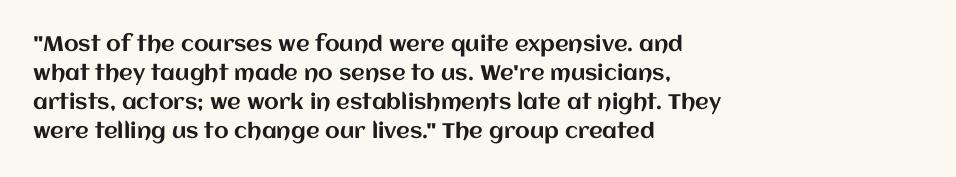
Q: Is the text italic (slanted)? A: No, it is upright.
Q: Is the text underlined? A: No.
Q: How is the paragraph aligned? A: Left-aligned.
Q: Is the spacing between letters normal or unusually wide? A: Normal.
Q: Is the spacing between lines tight, normal or loose? A: Normal.
